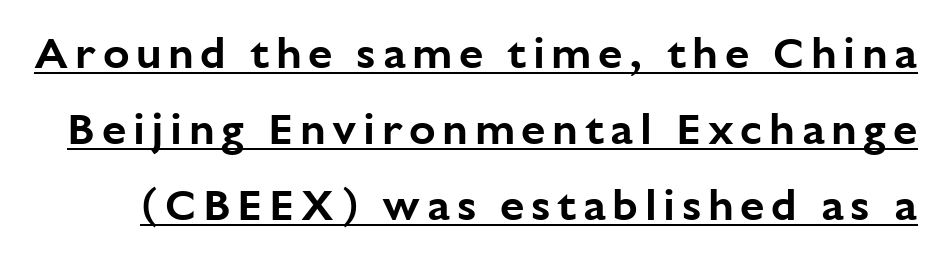
The image shows 44 px sans-serif type, upright; set line spacing 1.73x, underlined; low stroke contrast and a medium x-height.
